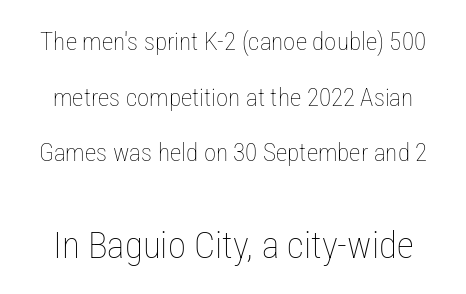
Q: Is the text bold? A: No.
Q: Is the text italic (slanted)? A: No, it is upright.
Q: Is the text underlined? A: No.
Q: Is the spacing between letters normal or unusually wide? A: Normal.
Q: Is the spacing between lines tight, normal or loose? A: Loose.
Q: Which block of text is set in a larger size, the first (top) or the second (bottom)? A: The second (bottom) one.
Q: Width (condensed, normal, or wide)? A: Condensed.
Q: Stroke contrast? A: Low.
Q: x-height? A: Medium.
Q: Monospaced? A: No.
